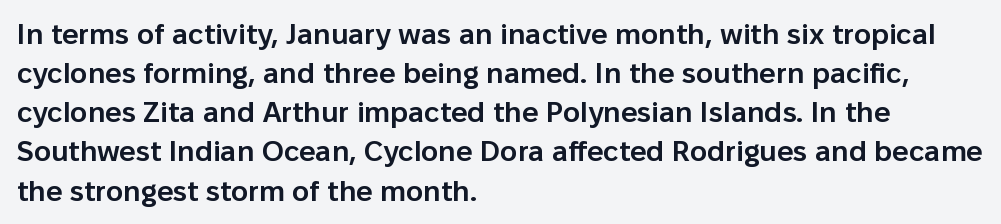
Q: Is the text bold? A: Semi-bold.
Q: Is the text italic (slanted)? A: No, it is upright.
Q: Is the typeface a serif or a sans-serif typeface? A: Sans-serif.
Q: Is the text underlined? A: No.
Q: How is the paragraph aligned? A: Left-aligned.
Q: Is the spacing between letters normal or unusually wide? A: Normal.
Q: Is the spacing between lines tight, normal or loose? A: Normal.
Q: Width (condensed, normal, or wide)? A: Normal.
Q: Stroke contrast? A: Low.
Q: x-height? A: Medium.
Q: Monospaced? A: No.
